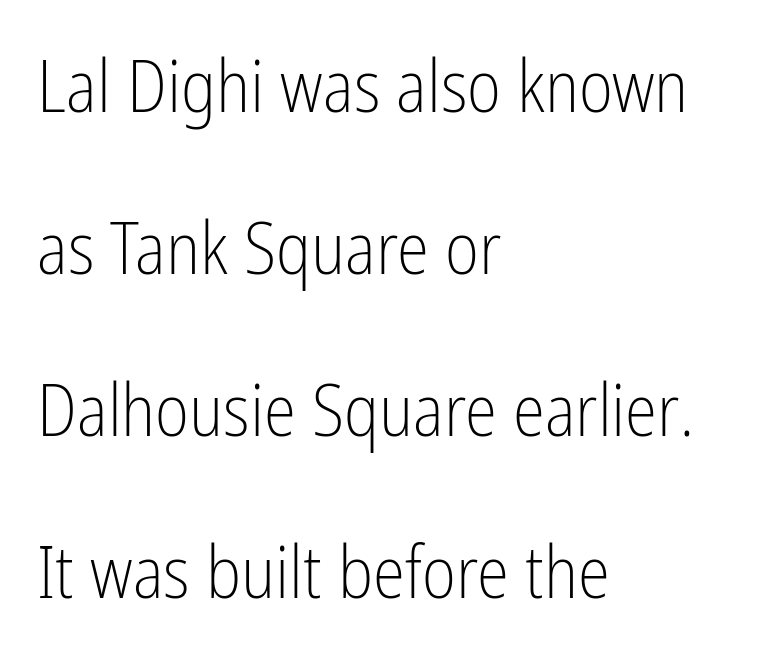
Q: Is the text bold? A: No.
Q: Is the text italic (slanted)? A: No, it is upright.
Q: Is the typeface a serif or a sans-serif typeface? A: Sans-serif.
Q: Is the text underlined? A: No.
Q: How is the paragraph aligned? A: Left-aligned.
Q: Is the spacing between letters normal or unusually wide? A: Normal.
Q: Is the spacing between lines tight, normal or loose? A: Loose.
Q: Width (condensed, normal, or wide)? A: Condensed.
Q: Stroke contrast? A: Low.
Q: x-height? A: Medium.
Q: Monospaced? A: No.
